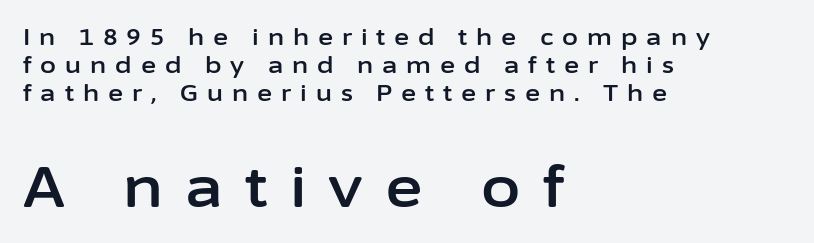
Casual observation: everything's shoved over to the left. Letter spacing: wide. Posture: vertical. The block sitting lower on the canvas is the one with enlarged characters. The characters display no serif detailing; their extremities are plain. Quick note: underline off.
